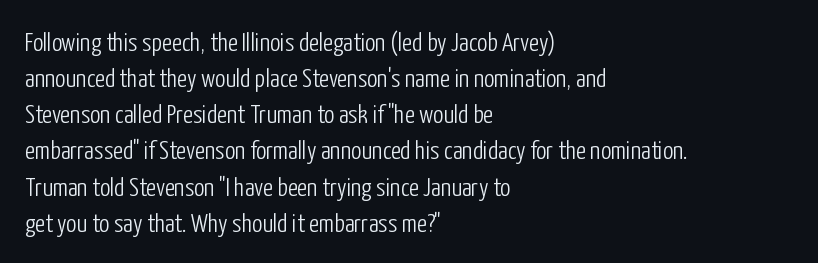
The image shows 26 px text type, upright; set left-aligned, normal line spacing (1.39x), normal letter spacing, not underlined.
